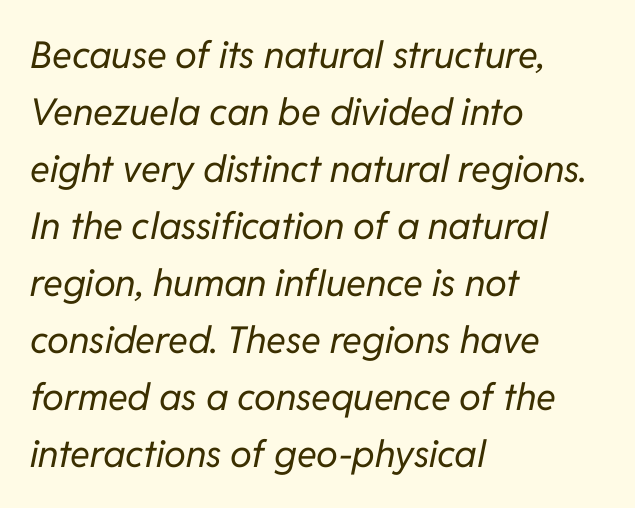
The image shows 37 px regular-weight type, italic (leaning right); set left-aligned, normal line spacing (1.54x), normal letter spacing, not underlined; low stroke contrast and a medium x-height.
